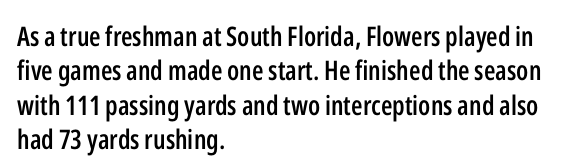
Left-aligned paragraph, ragged on the right. Nope, not italic — everything's standing straight. Strokes here are thickened, but only to semibold level. The leading is moderate, giving the passage an even texture.
